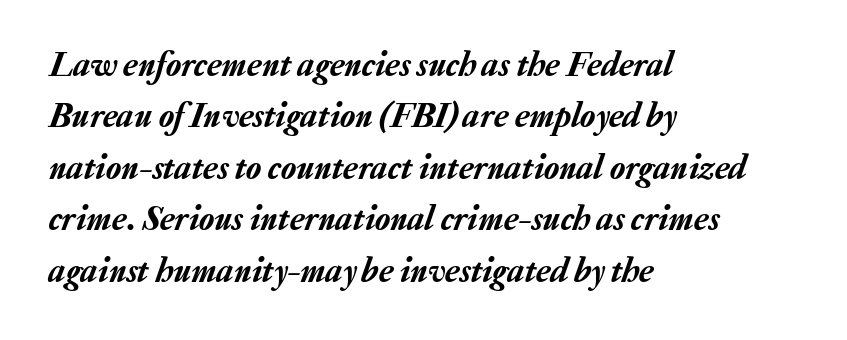
The image shows 35 px text type, italic (leaning right); set left-aligned, normal line spacing (1.47x), normal letter spacing, not underlined; low stroke contrast and a medium x-height.
